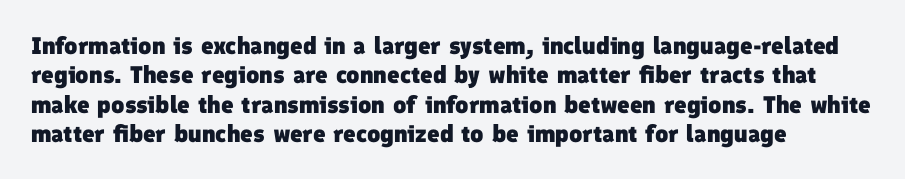
Q: Is the text bold? A: Yes.
Q: Is the text underlined? A: No.
Q: How is the paragraph aligned? A: Left-aligned.
Q: Is the spacing between letters normal or unusually wide? A: Normal.
